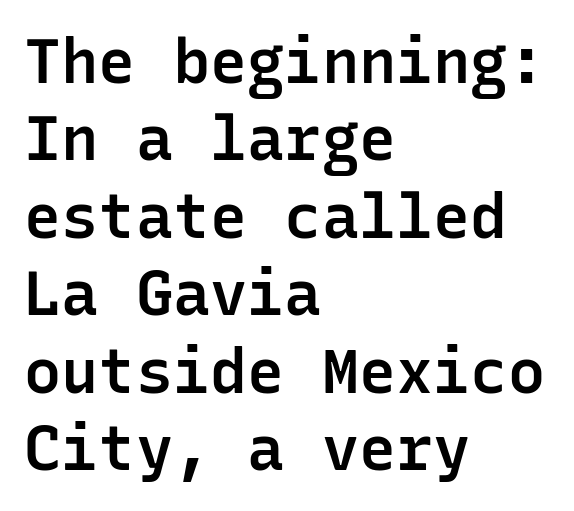
The image shows 62 px semibold sans-serif type, upright, monospaced; set left-aligned, normal line spacing (1.25x), normal letter spacing, not underlined; low stroke contrast and a medium x-height.
